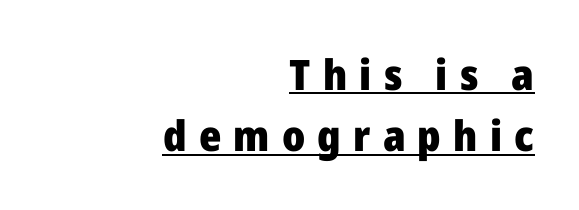
{"serif": "no", "italic": "no", "bold": "yes", "weight": "heavy", "width": "normal", "stroke_contrast": "low", "x_height": "medium", "monospaced": "no", "underline": "yes", "align": "right", "line_spacing": "normal", "line_spacing_ratio": 1.46, "letter_spacing": "wide", "letter_spacing_em": 0.29, "glyph_px": 42}
